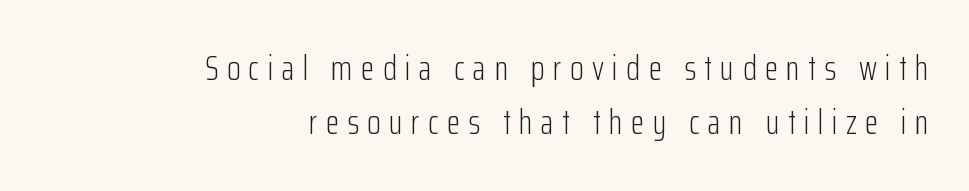
The image shows 35 px light, condensed sans-serif type, upright; set right-aligned, normal line spacing (1.55x), unusually wide letter spacing (+0.24 em), not underlined; low stroke contrast and a medium x-height.
